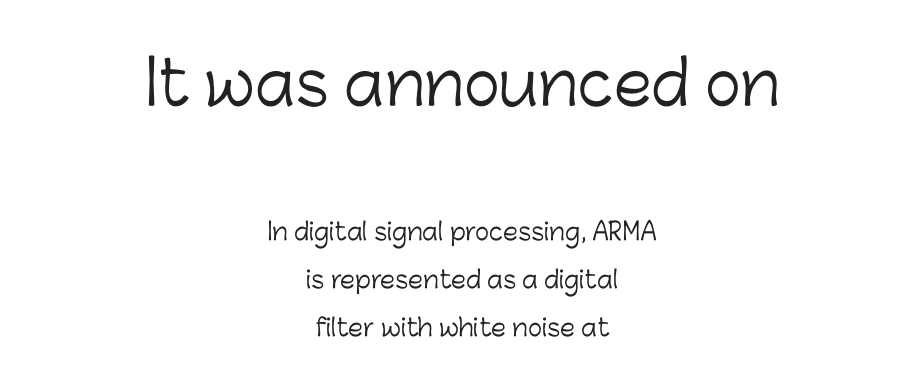
Q: Is the text bold? A: No.
Q: Is the text italic (slanted)? A: No, it is upright.
Q: Is the typeface a serif or a sans-serif typeface? A: Sans-serif.
Q: Is the text underlined? A: No.
Q: How is the paragraph aligned? A: Centered.
Q: Is the spacing between letters normal or unusually wide? A: Normal.
Q: Is the spacing between lines tight, normal or loose? A: Loose.
Q: Which block of text is set in a larger size, the first (top) or the second (bottom)? A: The first (top) one.
Q: Width (condensed, normal, or wide)? A: Normal.
Q: Stroke contrast? A: Low.
Q: x-height? A: Medium.
Q: Monospaced? A: No.
